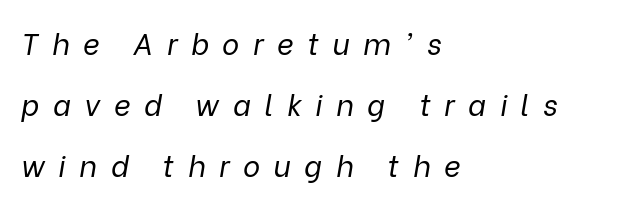
{"italic": "yes", "lean": "right", "slant_degrees": 9, "bold": "no", "weight": "regular", "width": "normal", "stroke_contrast": "low", "x_height": "medium", "monospaced": "no", "underline": "no", "align": "left", "line_spacing": "loose", "line_spacing_ratio": 2.11, "letter_spacing": "wide", "letter_spacing_em": 0.47, "glyph_px": 29}
